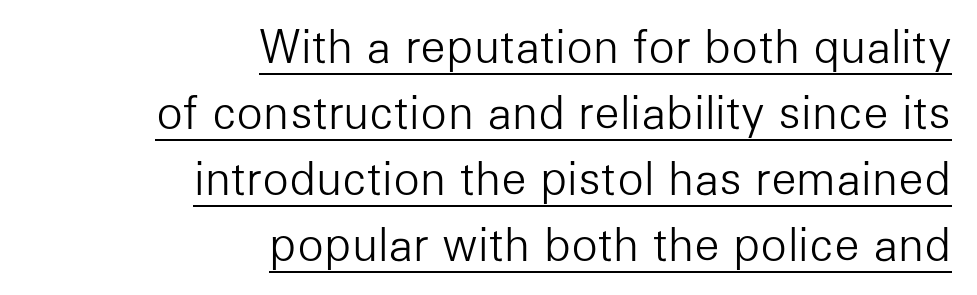
It's the straight-up-and-down kind of type. Here the designer chose a conventional face with non-uniform glyph widths. Classification — sans serif. The strokes are not fattened; the text isn't bold.
